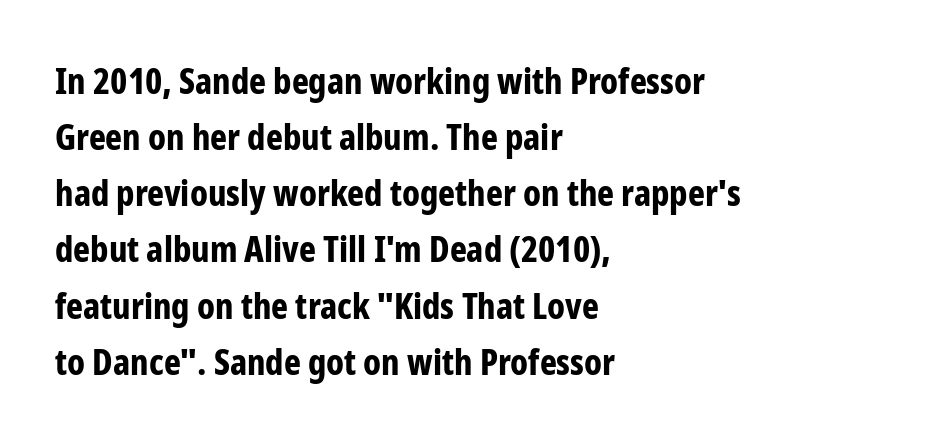
Q: Is the text bold? A: Yes.
Q: Is the text italic (slanted)? A: No, it is upright.
Q: Is the typeface a serif or a sans-serif typeface? A: Sans-serif.
Q: Is the text underlined? A: No.
Q: How is the paragraph aligned? A: Left-aligned.
Q: Is the spacing between letters normal or unusually wide? A: Normal.
Q: Is the spacing between lines tight, normal or loose? A: Normal.
Q: Width (condensed, normal, or wide)? A: Condensed.
Q: Stroke contrast? A: Low.
Q: x-height? A: Medium.
Q: Monospaced? A: No.
